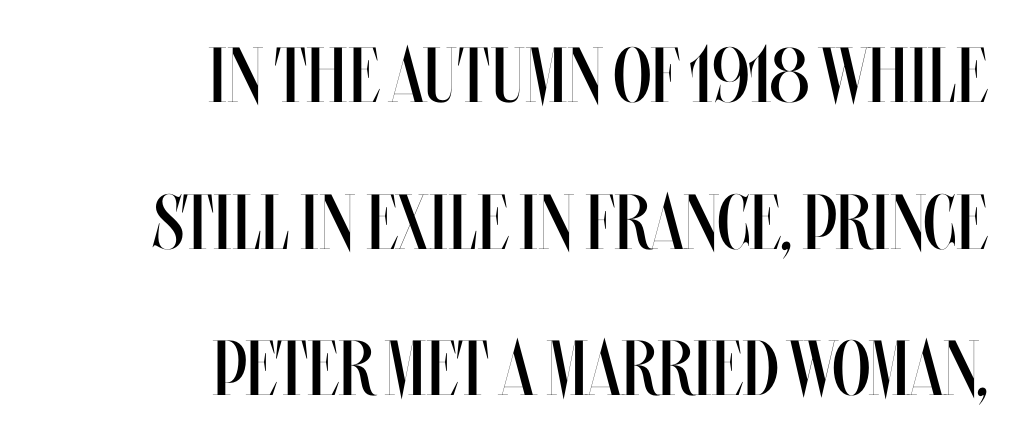
{"italic": "no", "bold": "no", "weight": "regular", "width": "condensed", "stroke_contrast": "medium", "x_height": "large", "monospaced": "no", "underline": "no", "align": "right", "line_spacing_ratio": 1.88, "letter_spacing": "normal", "letter_spacing_em": 0.0, "glyph_px": 78}
